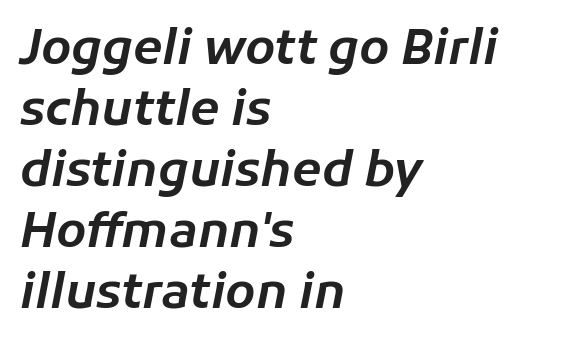
Note the varied advance widths — an 'i' is clearly narrower than an 'm'. Does extra space separate the letters? No, they use regular spacing. The text carries the slant typical of an italic or oblique font. Compared with a centered layout, this one pins lines to the left instead. Decoration check: the copy has no underline.
